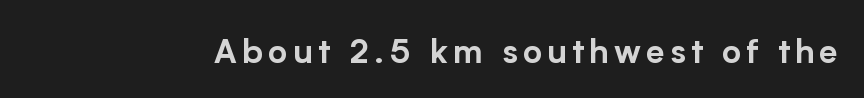
The image shows 33 px sans-serif type, upright; set not underlined; low stroke contrast and a medium x-height.
